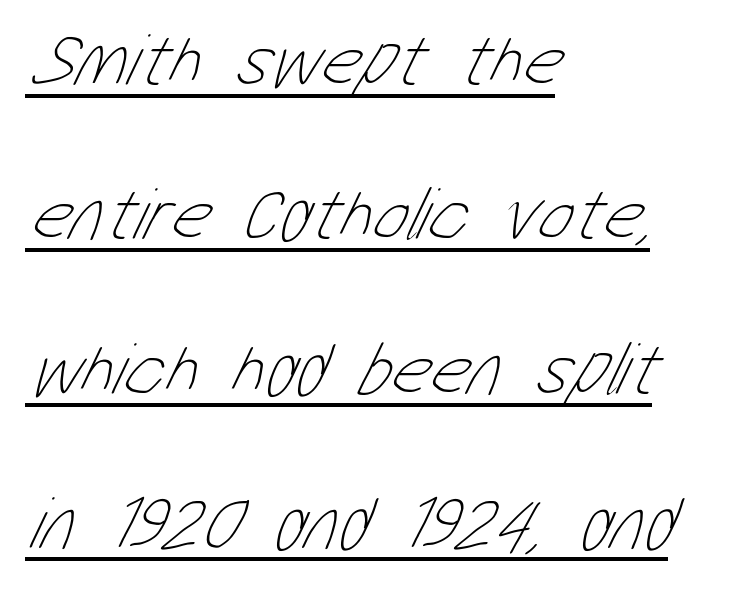
Inter-character spacing is left at the font's built-in metrics. Each line of the rendering has a horizontal stroke beneath the glyphs. Stroke mass is kept to a normal reading level or below. Here the designer chose a conventional face with non-uniform glyph widths. Rows of type keep a wide berth in the vertical direction.
